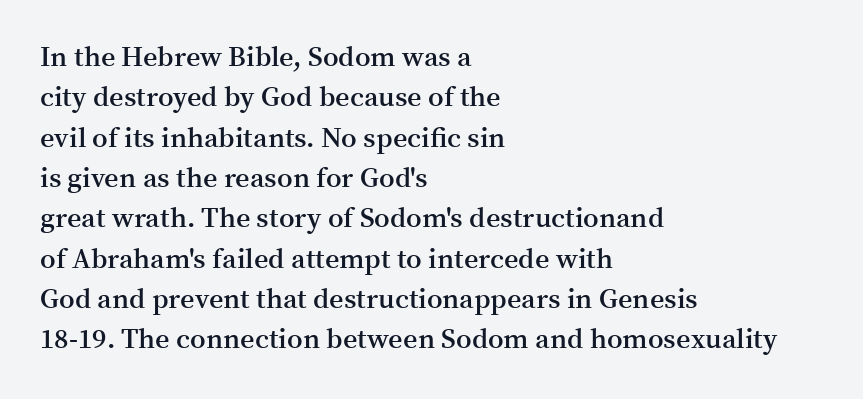
{"serif": "yes", "italic": "no", "bold": "semi", "weight": "semibold", "width": "normal", "stroke_contrast": "medium", "x_height": "medium", "monospaced": "no", "underline": "no", "align": "left", "line_spacing": "normal", "line_spacing_ratio": 1.44, "letter_spacing": "normal", "letter_spacing_em": 0.0, "glyph_px": 28}
